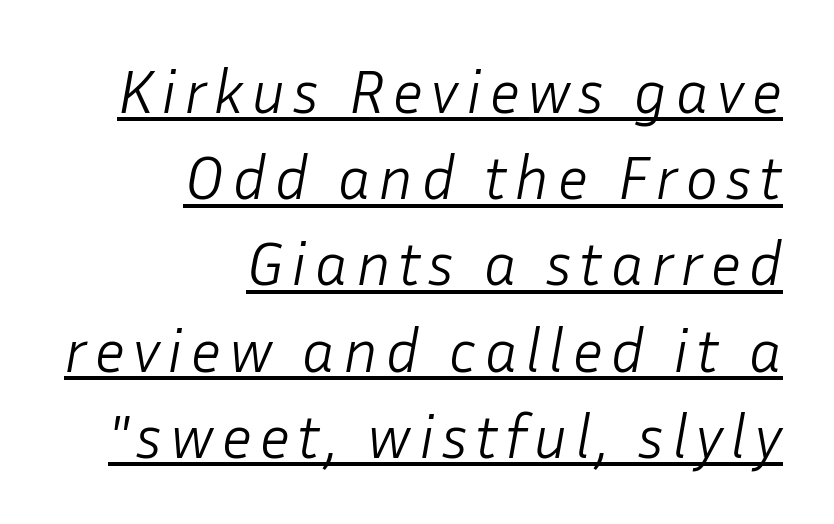
{"italic": "yes", "lean": "right", "slant_degrees": 10, "bold": "no", "weight": "light", "width": "normal", "stroke_contrast": "low", "x_height": "medium", "monospaced": "no", "underline": "yes", "align": "right", "line_spacing": "normal", "line_spacing_ratio": 1.39, "glyph_px": 62}
